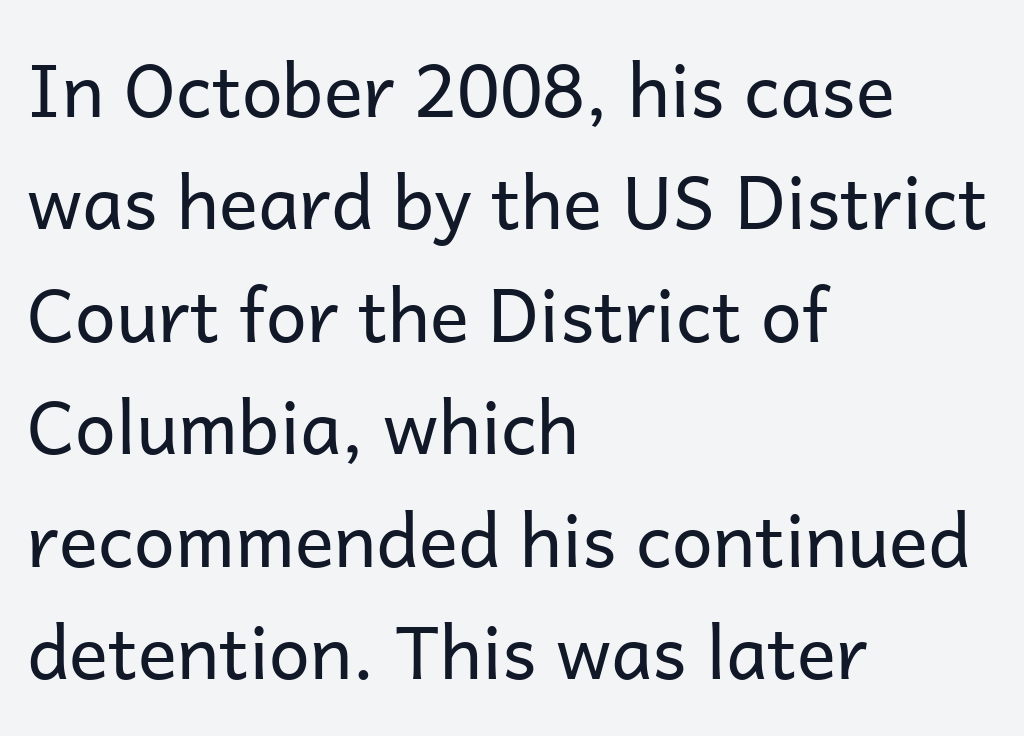
Q: Is the text bold? A: No.
Q: Is the text italic (slanted)? A: No, it is upright.
Q: Is the typeface a serif or a sans-serif typeface? A: Sans-serif.
Q: Is the text underlined? A: No.
Q: How is the paragraph aligned? A: Left-aligned.
Q: Is the spacing between letters normal or unusually wide? A: Normal.
Q: Is the spacing between lines tight, normal or loose? A: Normal.
Q: Width (condensed, normal, or wide)? A: Normal.
Q: Stroke contrast? A: Low.
Q: x-height? A: Medium.
Q: Monospaced? A: No.
